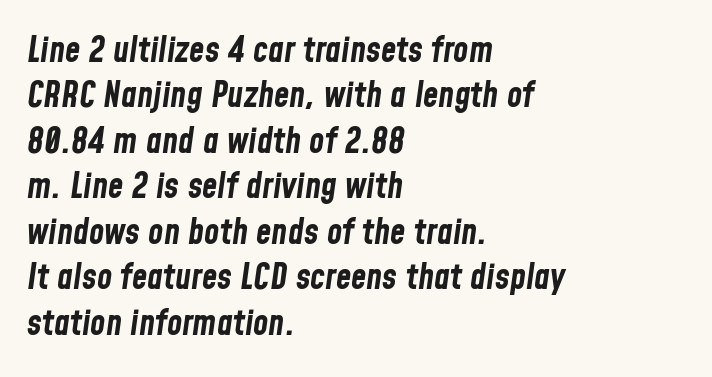
Q: Is the text bold? A: Yes.
Q: Is the text italic (slanted)? A: Yes, it leans right by about 8 degrees.
Q: Is the text underlined? A: No.
Q: How is the paragraph aligned? A: Left-aligned.
Q: Is the spacing between letters normal or unusually wide? A: Normal.
Q: Is the spacing between lines tight, normal or loose? A: Normal.
Q: Width (condensed, normal, or wide)? A: Condensed.
Q: Stroke contrast? A: Low.
Q: x-height? A: Medium.
Q: Monospaced? A: No.
